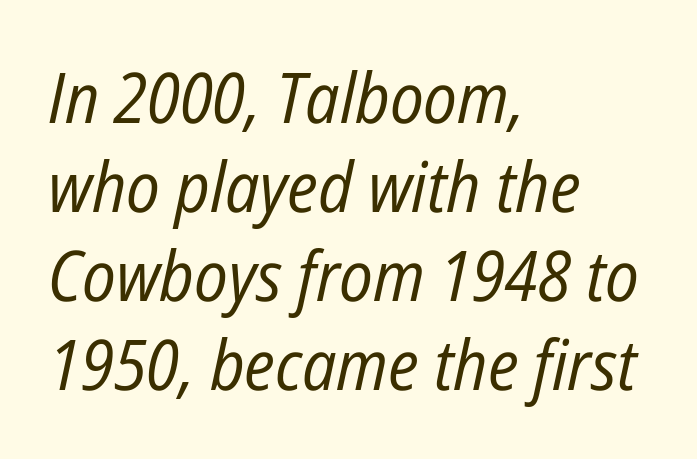
Q: Is the text bold? A: No.
Q: Is the text italic (slanted)? A: Yes, it leans right by about 12 degrees.
Q: Is the text underlined? A: No.
Q: How is the paragraph aligned? A: Left-aligned.
Q: Is the spacing between letters normal or unusually wide? A: Normal.
Q: Is the spacing between lines tight, normal or loose? A: Normal.
Q: Width (condensed, normal, or wide)? A: Condensed.
Q: Stroke contrast? A: Low.
Q: x-height? A: Medium.
Q: Monospaced? A: No.
